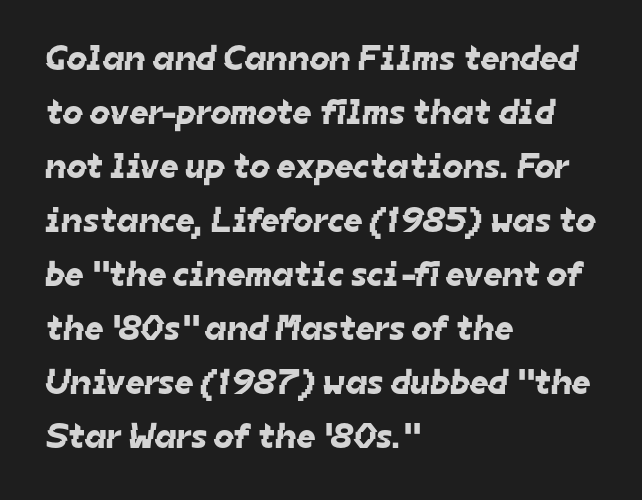
Q: Is the typeface a serif or a sans-serif typeface? A: Sans-serif.
Q: Is the text underlined? A: No.
Q: How is the paragraph aligned? A: Left-aligned.
Q: Is the spacing between letters normal or unusually wide? A: Normal.
Q: Is the spacing between lines tight, normal or loose? A: Normal.
Q: Width (condensed, normal, or wide)? A: Normal.
Q: Stroke contrast? A: Low.
Q: x-height? A: Medium.
Q: Monospaced? A: No.
